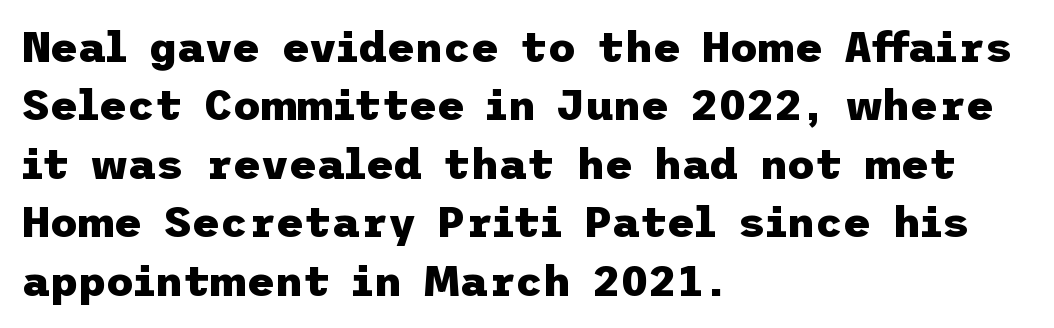
Q: Is the text bold? A: Yes.
Q: Is the text italic (slanted)? A: No, it is upright.
Q: Is the typeface a serif or a sans-serif typeface? A: Sans-serif.
Q: Is the text underlined? A: No.
Q: How is the paragraph aligned? A: Left-aligned.
Q: Is the spacing between letters normal or unusually wide? A: Normal.
Q: Is the spacing between lines tight, normal or loose? A: Normal.
Q: Width (condensed, normal, or wide)? A: Normal.
Q: Stroke contrast? A: Low.
Q: x-height? A: Medium.
